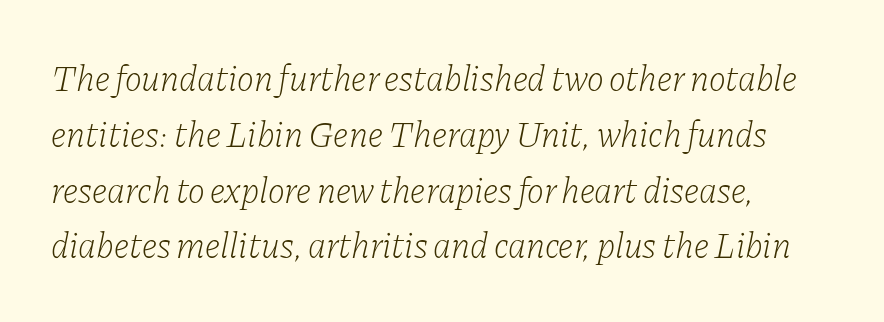
Q: Is the text bold? A: No.
Q: Is the text italic (slanted)? A: Yes, it leans right by about 11 degrees.
Q: Is the typeface a serif or a sans-serif typeface? A: Serif.
Q: Is the text underlined? A: No.
Q: How is the paragraph aligned? A: Left-aligned.
Q: Is the spacing between letters normal or unusually wide? A: Normal.
Q: Is the spacing between lines tight, normal or loose? A: Normal.
Q: Width (condensed, normal, or wide)? A: Normal.
Q: Stroke contrast? A: Low.
Q: x-height? A: Medium.
Q: Monospaced? A: No.
